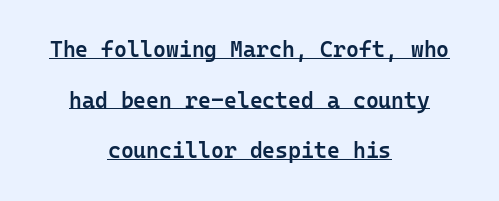
What weight is shown? A semibold, between regular and bold. Each line of the rendering has a horizontal stroke beneath the glyphs. Centered paragraph, ragged on both sides. This is roman type, the default non-slanted kind.
